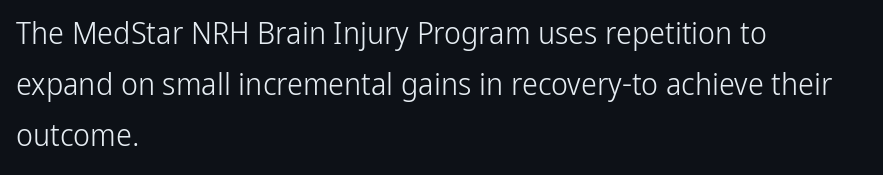
The image shows 32 px light, condensed sans-serif type, upright; set left-aligned, normal line spacing (1.6x), normal letter spacing, not underlined; low stroke contrast and a medium x-height.
